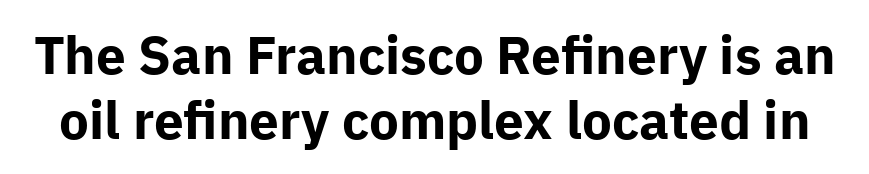
The image shows 53 px bold sans-serif type, upright; set line spacing 1.23x, normal letter spacing, not underlined; low stroke contrast and a medium x-height.
